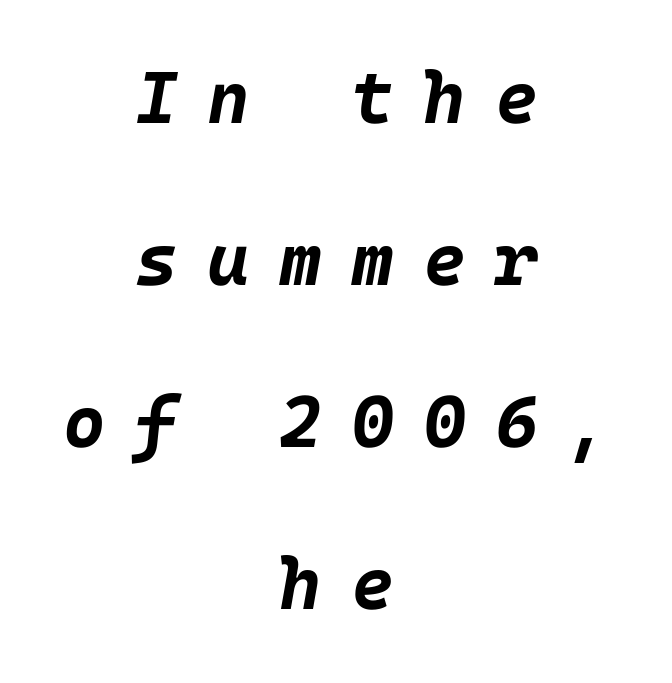
Q: Is the text bold? A: Yes.
Q: Is the text italic (slanted)? A: Yes, it leans right by about 10 degrees.
Q: Is the text underlined? A: No.
Q: How is the paragraph aligned? A: Centered.
Q: Is the spacing between letters normal or unusually wide? A: Unusually wide.
Q: Is the spacing between lines tight, normal or loose? A: Loose.
Q: Width (condensed, normal, or wide)? A: Normal.
Q: Stroke contrast? A: Low.
Q: x-height? A: Large.
